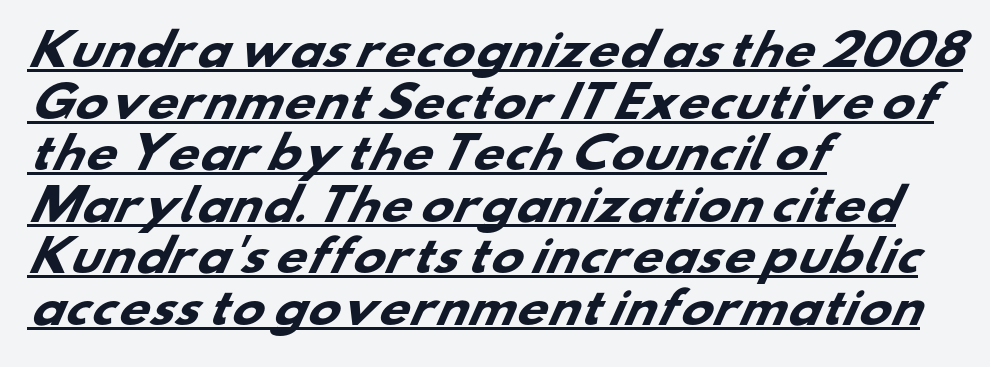
Q: Is the text bold? A: Yes.
Q: Is the typeface a serif or a sans-serif typeface? A: Sans-serif.
Q: Is the text underlined? A: Yes.
Q: How is the paragraph aligned? A: Left-aligned.
Q: Is the spacing between letters normal or unusually wide? A: Normal.
Q: Width (condensed, normal, or wide)? A: Wide.
Q: Stroke contrast? A: Low.
Q: x-height? A: Small.
Q: Monospaced? A: No.
